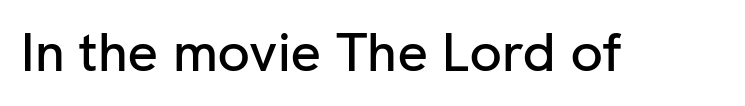
{"serif": "no", "italic": "no", "width": "normal", "stroke_contrast": "low", "x_height": "medium", "monospaced": "no", "underline": "no", "letter_spacing": "normal", "letter_spacing_em": 0.0, "glyph_px": 54}
